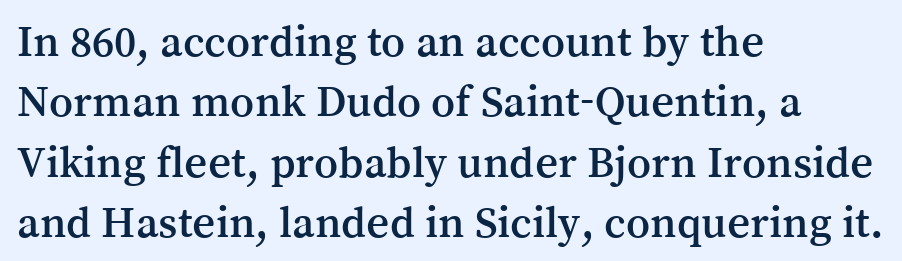
{"serif": "yes", "italic": "no", "width": "normal", "stroke_contrast": "medium", "x_height": "medium", "monospaced": "no", "underline": "no", "align": "left", "line_spacing": "normal", "line_spacing_ratio": 1.34, "letter_spacing": "normal", "letter_spacing_em": 0.0, "glyph_px": 45}
